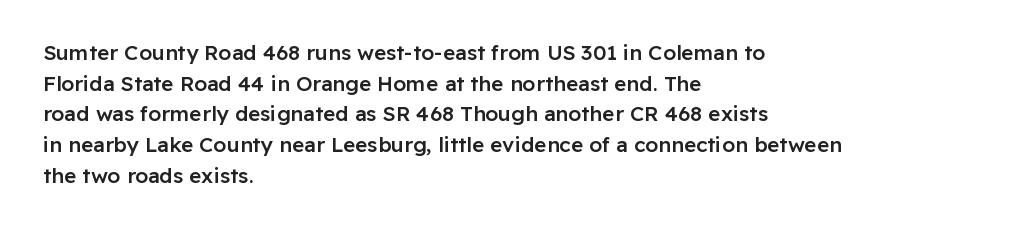
Q: Is the text bold? A: Semi-bold.
Q: Is the text italic (slanted)? A: No, it is upright.
Q: Is the text underlined? A: No.
Q: How is the paragraph aligned? A: Left-aligned.
Q: Is the spacing between letters normal or unusually wide? A: Normal.
Q: Is the spacing between lines tight, normal or loose? A: Normal.
